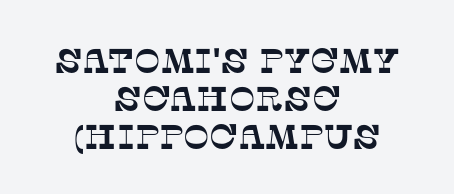
Q: Is the typeface a serif or a sans-serif typeface? A: Serif.
Q: Is the text underlined? A: No.
Q: How is the paragraph aligned? A: Centered.
Q: Is the spacing between letters normal or unusually wide? A: Normal.
Q: Is the spacing between lines tight, normal or loose? A: Tight.
Q: Width (condensed, normal, or wide)? A: Normal.
Q: Stroke contrast? A: Low.
Q: x-height? A: Large.
Q: Monospaced? A: No.
